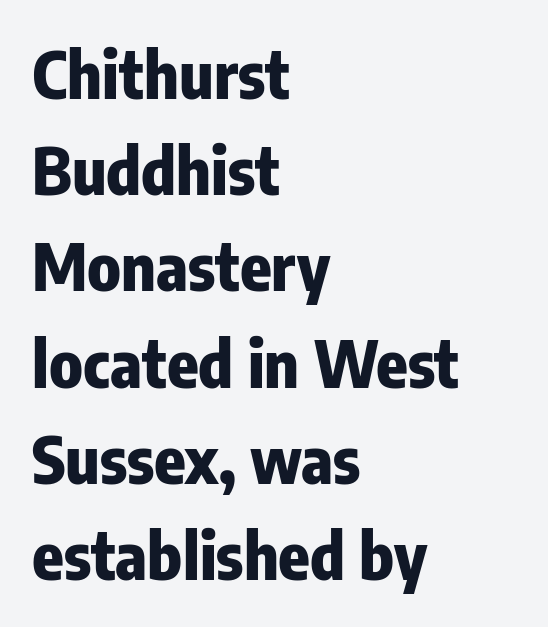
{"serif": "no", "italic": "no", "bold": "yes", "weight": "heavy", "width": "condensed", "stroke_contrast": "low", "x_height": "medium", "monospaced": "no", "underline": "no", "align": "left", "line_spacing": "normal", "line_spacing_ratio": 1.48, "letter_spacing": "normal", "letter_spacing_em": 0.0, "glyph_px": 65}
